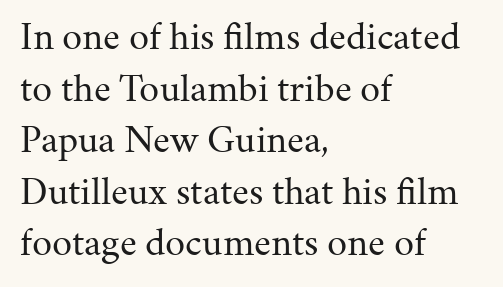
The characters display serif detailing at their extremities. Proportional: the letters do not fall into vertical columns. A typesetter would mark this as roman, not italic. Leading matches the norm, producing a regular column. Is the letter spacing exaggerated? No — it looks like the ordinary default.
